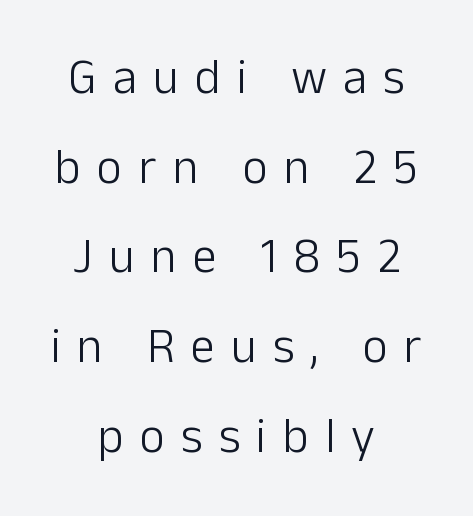
{"serif": "no", "italic": "no", "bold": "no", "weight": "light", "width": "normal", "stroke_contrast": "low", "x_height": "medium", "monospaced": "no", "underline": "no", "align": "center", "line_spacing_ratio": 1.83, "letter_spacing": "wide", "letter_spacing_em": 0.33, "glyph_px": 49}
